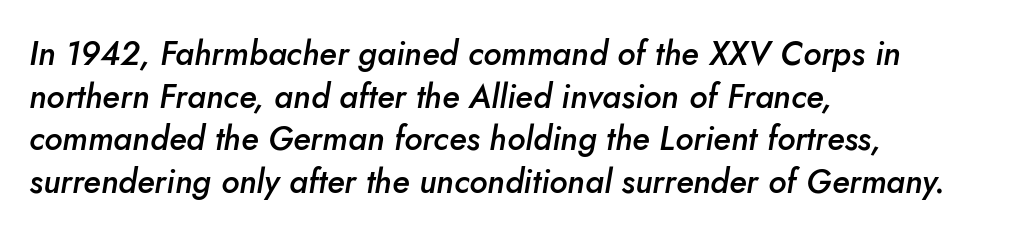
Leading matches the norm, producing a regular column. Look at the stroke-to-counter ratio: somewhat heavy, a semibold. The rendering uses natural spacing where letterforms have individual widths. This sample uses plain, unmodified letter spacing.
